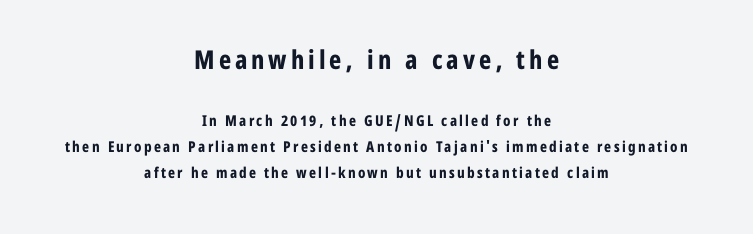
Style check: upright. The strokes are fattened all the way to bold. Which margin do the lines hug? Neither — every line sits in the middle. Descenders hang freely into open space. The upper block of text is set noticeably larger than the block beneath it.
